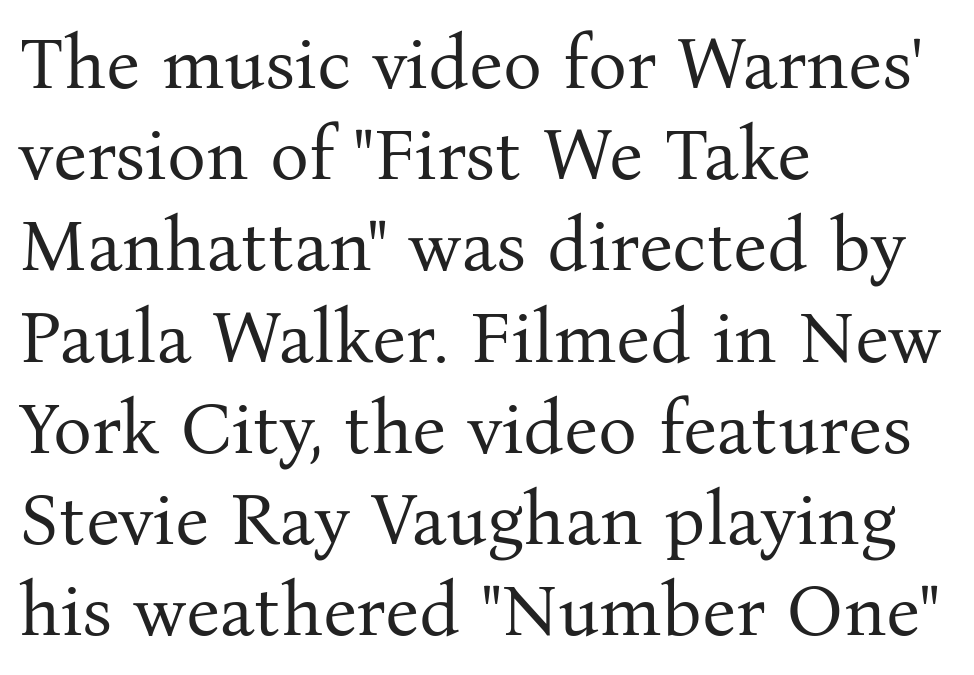
The image shows 73 px regular-weight serif type, upright; set left-aligned, normal line spacing (1.25x), normal letter spacing, not underlined; medium stroke contrast and a medium x-height.
